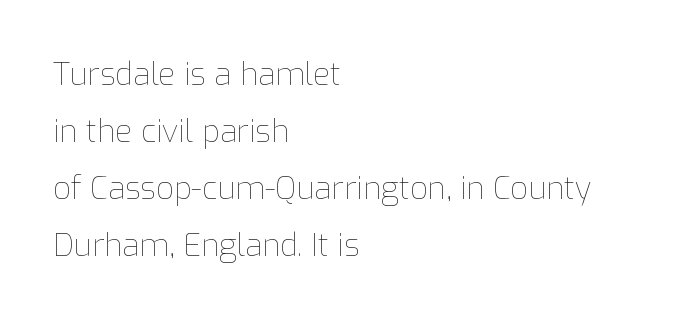
Q: Is the text bold? A: No.
Q: Is the text italic (slanted)? A: No, it is upright.
Q: Is the text underlined? A: No.
Q: How is the paragraph aligned? A: Left-aligned.
Q: Is the spacing between letters normal or unusually wide? A: Normal.
Q: Width (condensed, normal, or wide)? A: Normal.
Q: Stroke contrast? A: Low.
Q: x-height? A: Medium.
Q: Monospaced? A: No.
